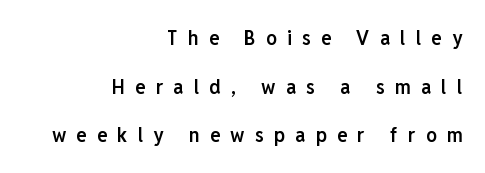
Alignment: flush right. Someone cranked the tracking dial way up on this one. Quick note: underline off. The typesetting leans somewhat heavy: a semibold.
